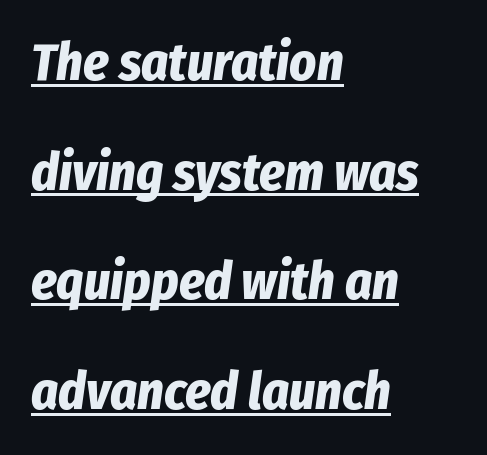
Q: Is the text bold? A: Yes.
Q: Is the text italic (slanted)? A: Yes, it leans right by about 8 degrees.
Q: Is the text underlined? A: Yes.
Q: How is the paragraph aligned? A: Left-aligned.
Q: Is the spacing between letters normal or unusually wide? A: Normal.
Q: Is the spacing between lines tight, normal or loose? A: Loose.
Q: Width (condensed, normal, or wide)? A: Condensed.
Q: Stroke contrast? A: Low.
Q: x-height? A: Medium.
Q: Monospaced? A: No.
